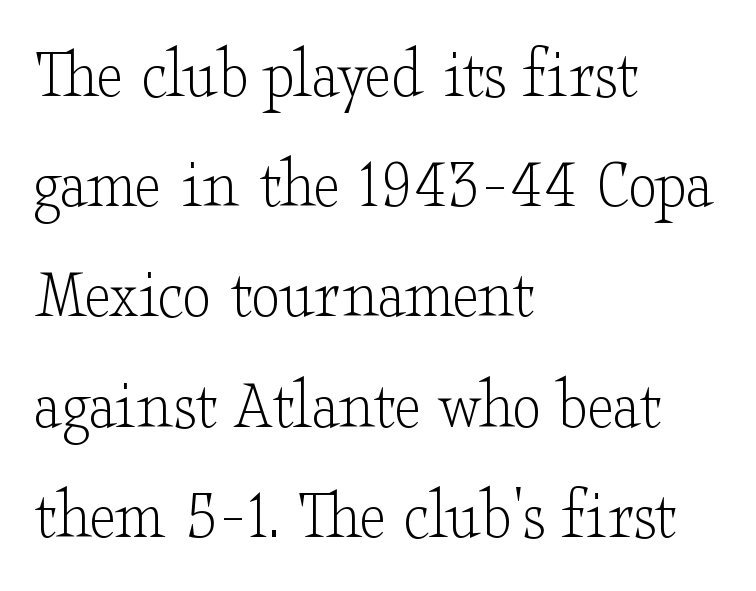
The foot of each line stays bare and open. The lines sit at an ordinary, default distance from one another. Notice how the passage keeps a crisp vertical edge on the left only. Stem width sits at or under what a default text font uses. Serif or sans? Serif — the stroke terminals have little feet.
